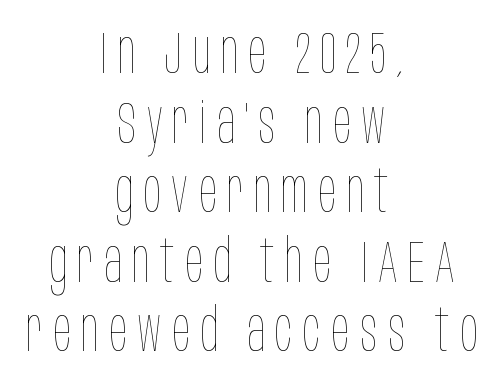
The lines in this sample share a center point and differ in where they start and stop. The string is rendered with underlining switched off. The passage shown is not bold in any degree. A typesetter would call this proportional, since set widths differ per character. If you drew a line through each stem, it would be perfectly vertical.
